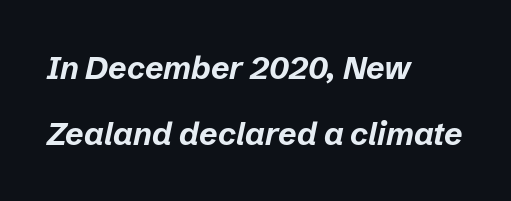
Q: Is the text bold? A: Yes.
Q: Is the text italic (slanted)? A: Yes, it leans right by about 12 degrees.
Q: Is the text underlined? A: No.
Q: How is the paragraph aligned? A: Left-aligned.
Q: Is the spacing between letters normal or unusually wide? A: Normal.
Q: Is the spacing between lines tight, normal or loose? A: Loose.
Q: Width (condensed, normal, or wide)? A: Normal.
Q: Stroke contrast? A: Low.
Q: x-height? A: Medium.
Q: Monospaced? A: No.
